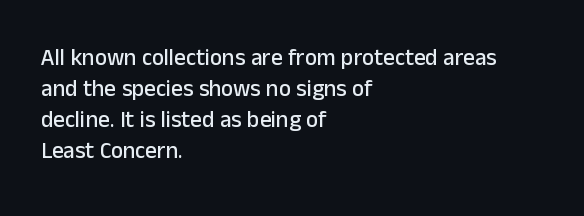
The image shows 23 px text type, upright; set left-aligned, normal line spacing (1.35x), normal letter spacing, not underlined.
